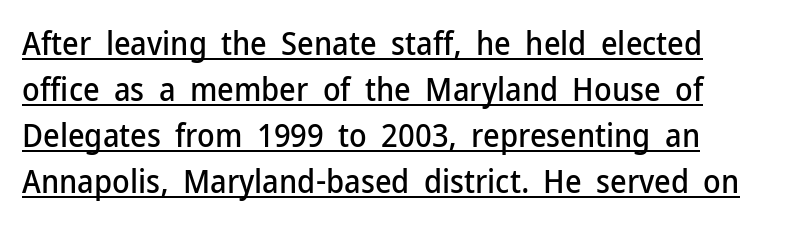
{"serif": "no", "italic": "no", "width": "normal", "stroke_contrast": "low", "x_height": "medium", "monospaced": "no", "underline": "yes", "line_spacing": "normal", "line_spacing_ratio": 1.44, "letter_spacing": "normal", "letter_spacing_em": 0.0, "glyph_px": 32}
